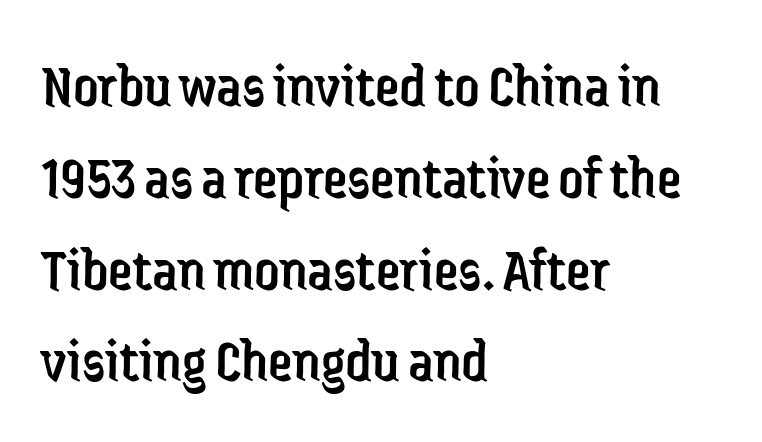
Plain, unruled lines of type. Notice how the stems are strictly vertical — no italics here. What stands out about the letter spacing? Nothing — it is the standard amount. Is the block centered? No — it sits flush against the left margin. Does the leading feel generous? No, just average.
